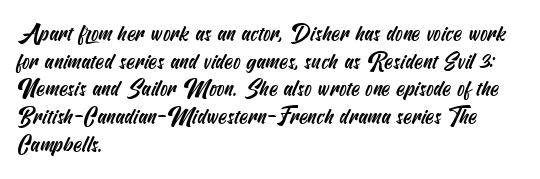
{"underline": "no", "align": "left", "line_spacing": "normal", "line_spacing_ratio": 1.26, "letter_spacing": "normal", "letter_spacing_em": 0.0, "glyph_px": 22}
